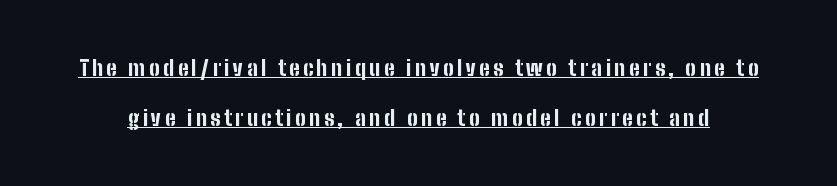
A typesetter would call this leading open, well beyond the default. Notice how the stems are strictly vertical — no italics here. Has an underline been added? It has. The glyphs have the mass of a bold cut.
